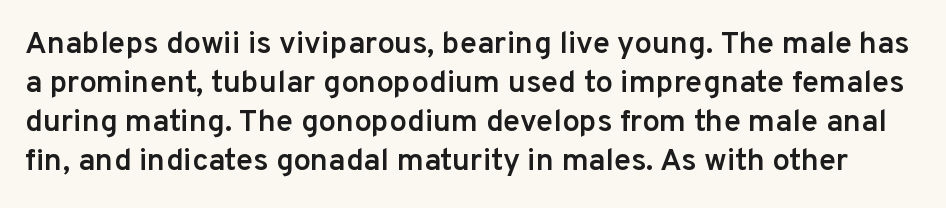
The image shows 31 px semibold sans-serif type, upright; set normal line spacing (1.26x), normal letter spacing, not underlined; low stroke contrast and a medium x-height.
